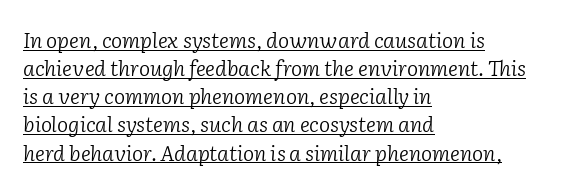
Q: Is the text bold? A: No.
Q: Is the text italic (slanted)? A: Yes, it leans right by about 2 degrees.
Q: Is the text underlined? A: Yes.
Q: How is the paragraph aligned? A: Left-aligned.
Q: Is the spacing between letters normal or unusually wide? A: Normal.
Q: Is the spacing between lines tight, normal or loose? A: Normal.
